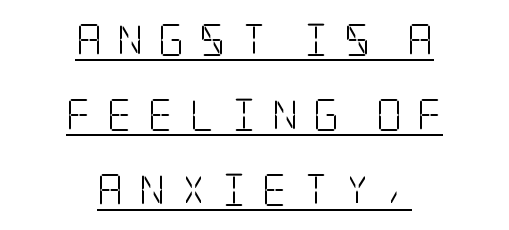
{"serif": "yes", "italic": "no", "bold": "no", "weight": "light", "width": "condensed", "stroke_contrast": "low", "x_height": "large", "underline": "yes", "align": "center", "line_spacing": "loose", "line_spacing_ratio": 2.34, "letter_spacing": "wide", "letter_spacing_em": 0.47, "glyph_px": 32}
